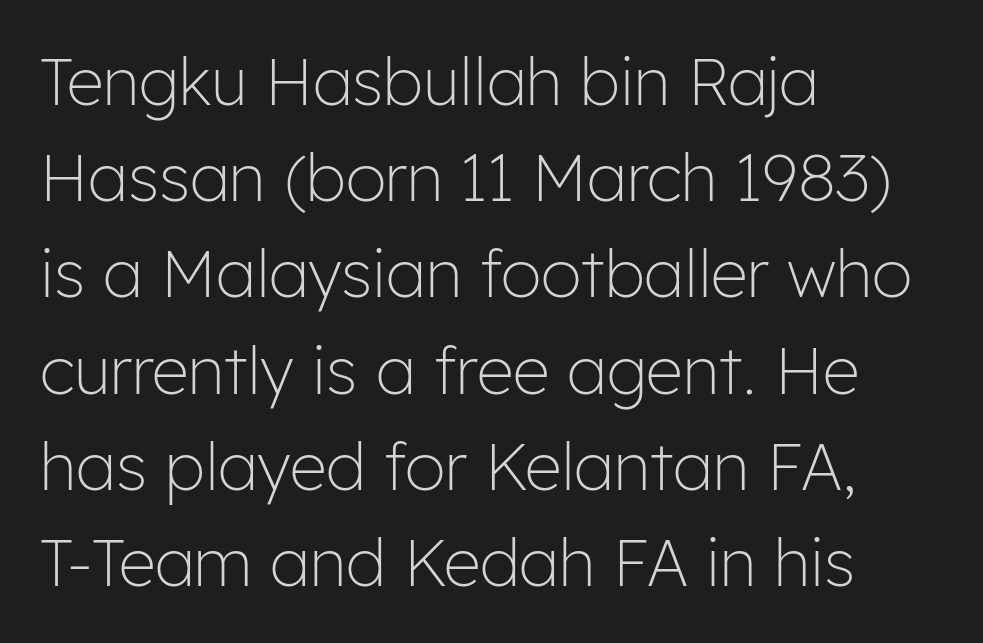
The image shows 65 px light sans-serif type, upright; set left-aligned, normal line spacing (1.48x), normal letter spacing, not underlined; low stroke contrast and a medium x-height.
